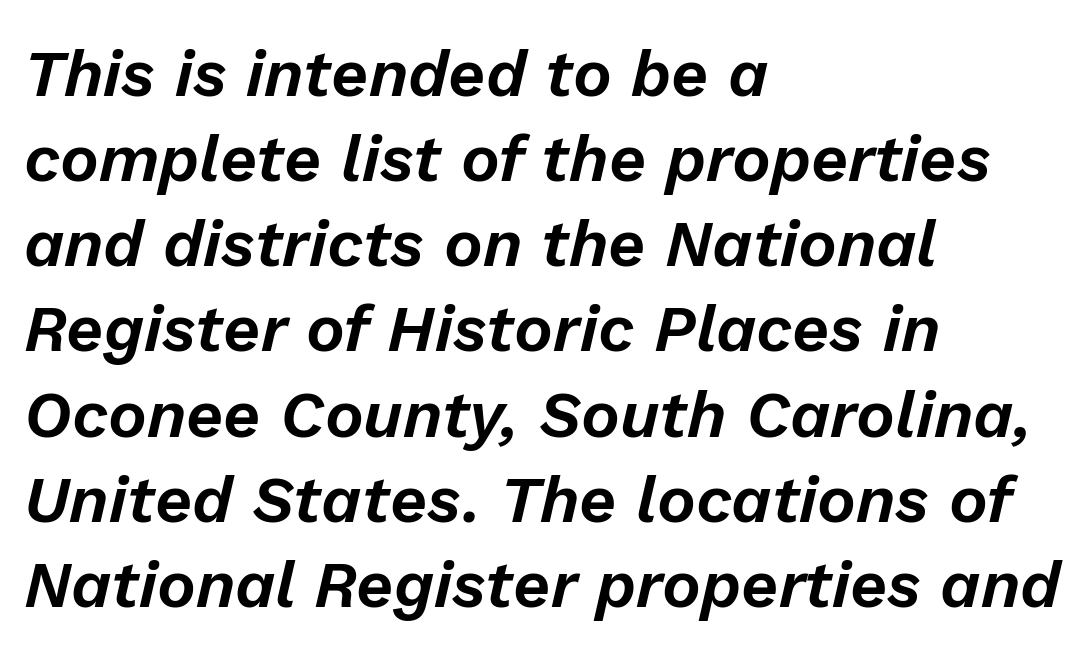
The image shows 65 px text type, italic (leaning right); set left-aligned, normal line spacing (1.31x), normal letter spacing, not underlined; low stroke contrast and a medium x-height.
